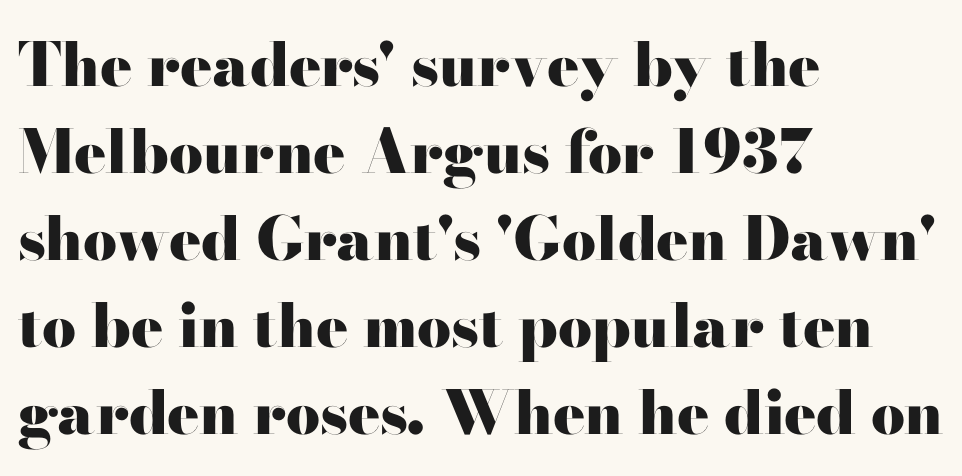
{"serif": "yes", "italic": "no", "bold": "yes", "weight": "heavy", "width": "wide", "stroke_contrast": "high", "x_height": "small", "monospaced": "no", "underline": "no", "align": "left", "line_spacing": "normal", "line_spacing_ratio": 1.45, "letter_spacing": "normal", "letter_spacing_em": 0.0, "glyph_px": 60}
